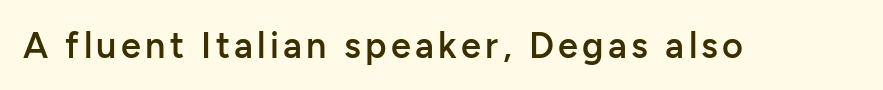
Q: Is the text bold? A: Semi-bold.
Q: Is the text italic (slanted)? A: No, it is upright.
Q: Is the typeface a serif or a sans-serif typeface? A: Sans-serif.
Q: Is the text underlined? A: No.
Q: Width (condensed, normal, or wide)? A: Normal.
Q: Stroke contrast? A: Low.
Q: x-height? A: Medium.
Q: Monospaced? A: No.
